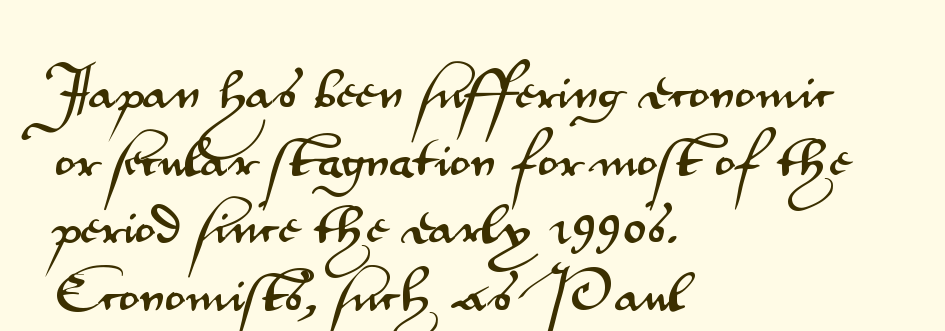
Q: Is the text italic (slanted)? A: Yes.
Q: Is the typeface a serif or a sans-serif typeface? A: Sans-serif.
Q: Is the text underlined? A: No.
Q: How is the paragraph aligned? A: Left-aligned.
Q: Is the spacing between letters normal or unusually wide? A: Normal.
Q: Is the spacing between lines tight, normal or loose? A: Normal.
Q: Width (condensed, normal, or wide)? A: Wide.
Q: Stroke contrast? A: Medium.
Q: x-height? A: Small.
Q: Monospaced? A: No.
